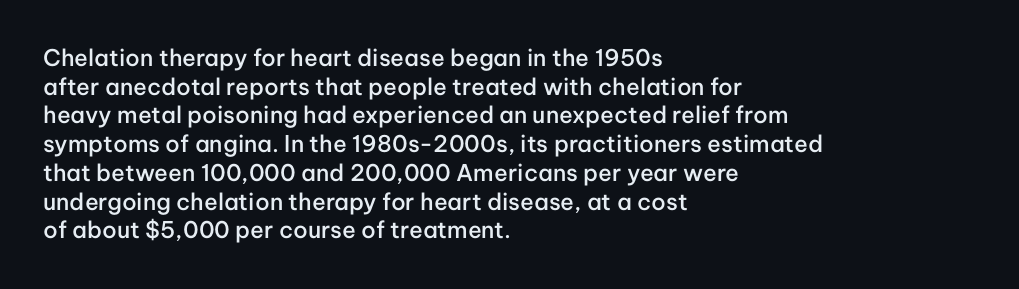
{"italic": "no", "bold": "semi", "underline": "no", "align": "left", "line_spacing": "normal", "line_spacing_ratio": 1.25, "letter_spacing": "normal", "letter_spacing_em": 0.0, "glyph_px": 23}
